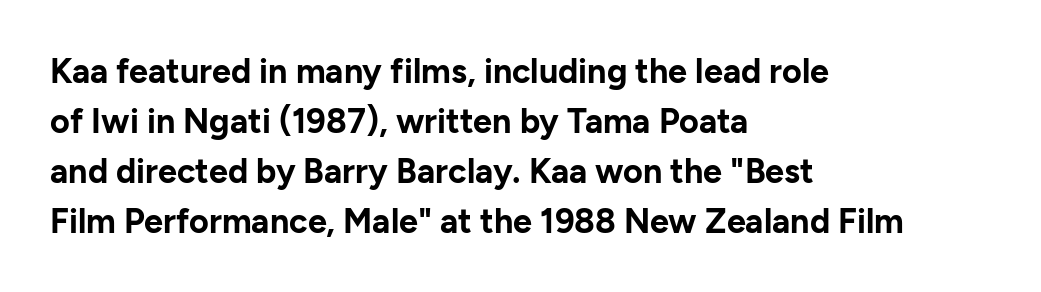
Q: Is the text bold? A: Yes.
Q: Is the text italic (slanted)? A: No, it is upright.
Q: Is the typeface a serif or a sans-serif typeface? A: Sans-serif.
Q: Is the text underlined? A: No.
Q: How is the paragraph aligned? A: Left-aligned.
Q: Is the spacing between letters normal or unusually wide? A: Normal.
Q: Is the spacing between lines tight, normal or loose? A: Normal.
Q: Width (condensed, normal, or wide)? A: Normal.
Q: Stroke contrast? A: Low.
Q: x-height? A: Medium.
Q: Monospaced? A: No.
